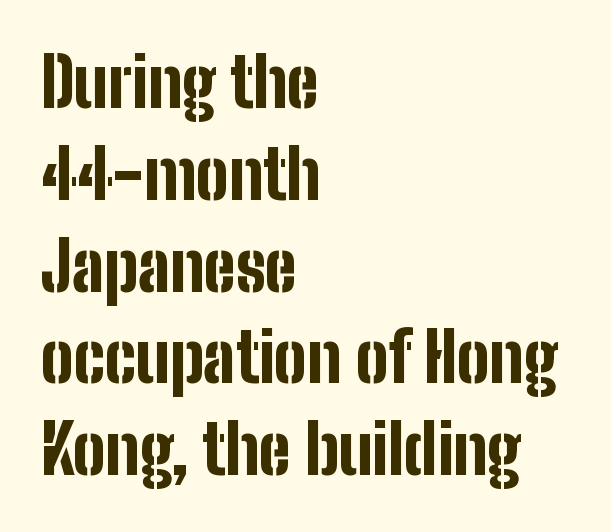
The image shows 68 px bold, condensed sans-serif type, upright; set left-aligned, normal line spacing (1.35x), normal letter spacing, not underlined; low stroke contrast and a medium x-height.
